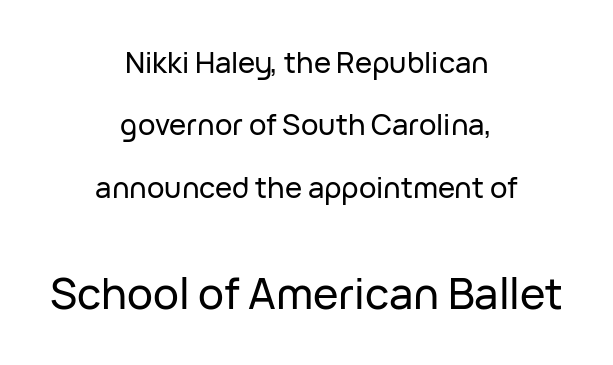
Q: Is the text italic (slanted)? A: No, it is upright.
Q: Is the typeface a serif or a sans-serif typeface? A: Sans-serif.
Q: Is the text underlined? A: No.
Q: How is the paragraph aligned? A: Centered.
Q: Is the spacing between letters normal or unusually wide? A: Normal.
Q: Is the spacing between lines tight, normal or loose? A: Loose.
Q: Which block of text is set in a larger size, the first (top) or the second (bottom)? A: The second (bottom) one.
Q: Width (condensed, normal, or wide)? A: Normal.
Q: Stroke contrast? A: Low.
Q: x-height? A: Medium.
Q: Monospaced? A: No.
